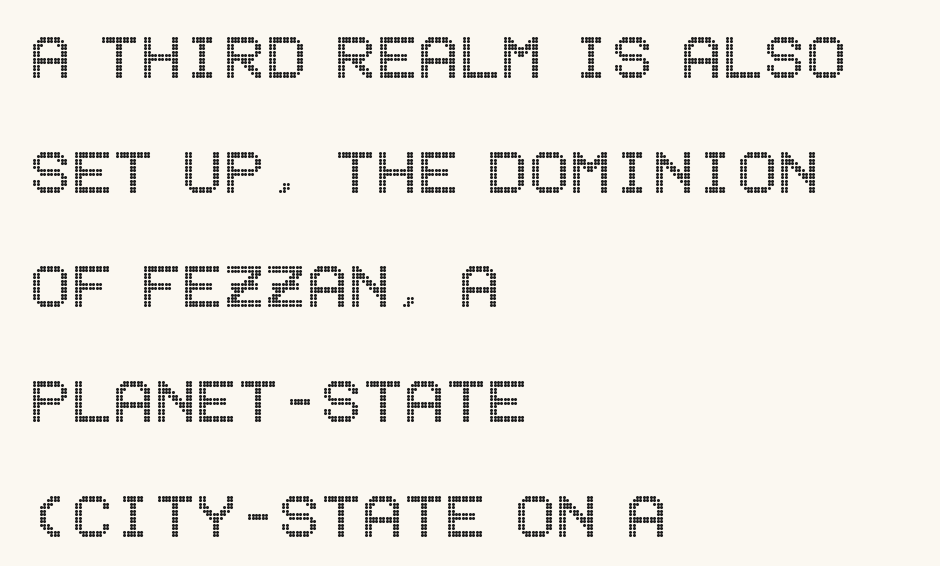
Q: Is the text italic (slanted)? A: No, it is upright.
Q: Is the text underlined? A: No.
Q: How is the paragraph aligned? A: Left-aligned.
Q: Is the spacing between letters normal or unusually wide? A: Normal.
Q: Is the spacing between lines tight, normal or loose? A: Normal.
Q: Width (condensed, normal, or wide)? A: Condensed.
Q: x-height? A: Large.
